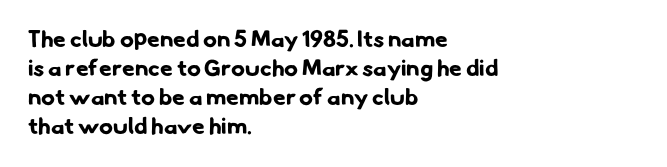
{"bold": "yes", "underline": "no", "align": "left", "line_spacing": "normal", "line_spacing_ratio": 1.26, "letter_spacing": "normal", "letter_spacing_em": 0.0, "glyph_px": 23}
